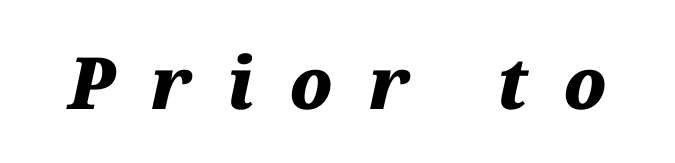
The image shows 72 px heavy type, italic (leaning right); set unusually wide letter spacing (+0.49 em), not underlined; medium stroke contrast and a medium x-height.
